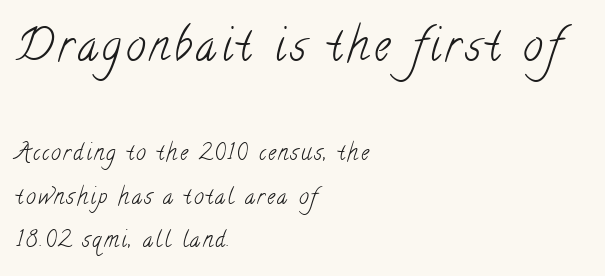
Q: Is the text bold? A: No.
Q: Is the text underlined? A: No.
Q: How is the paragraph aligned? A: Left-aligned.
Q: Is the spacing between lines tight, normal or loose? A: Loose.
Q: Which block of text is set in a larger size, the first (top) or the second (bottom)? A: The first (top) one.
Q: Width (condensed, normal, or wide)? A: Condensed.
Q: Stroke contrast? A: Low.
Q: x-height? A: Small.
Q: Monospaced? A: No.
